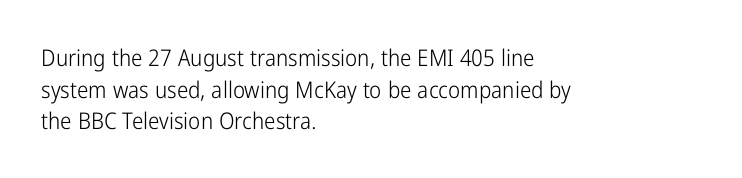
{"italic": "no", "bold": "no", "underline": "no", "align": "left", "line_spacing": "normal", "line_spacing_ratio": 1.37, "letter_spacing": "normal", "letter_spacing_em": 0.0, "glyph_px": 23}
